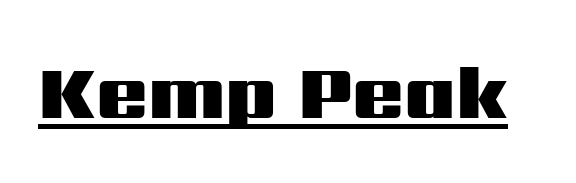
Thick stems and heavy bowls — unmistakably bold. The axis of the letterforms is exactly vertical. In terms of letterspacing, this is plain default setting. The type family on display is of the sans-serif kind. The passage shown is typed in a proportional face where columns would drift. Underlined type.
